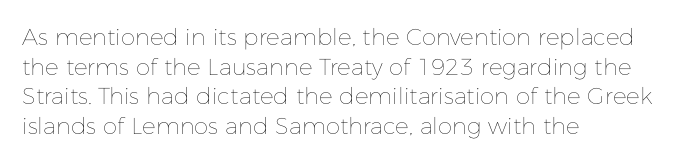
The image shows 23 px text type, upright; set left-aligned, normal line spacing (1.29x), normal letter spacing, not underlined.
